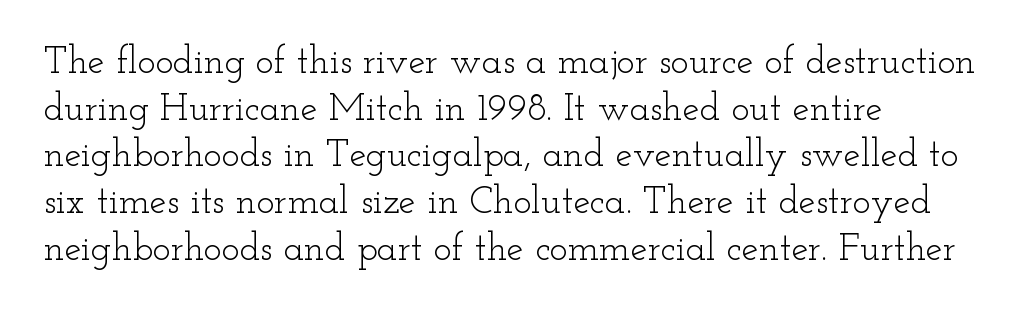
{"serif": "yes", "italic": "no", "bold": "no", "weight": "light", "width": "wide", "stroke_contrast": "low", "x_height": "small", "monospaced": "no", "underline": "no", "align": "left", "line_spacing_ratio": 1.23, "letter_spacing": "normal", "letter_spacing_em": 0.0, "glyph_px": 38}
